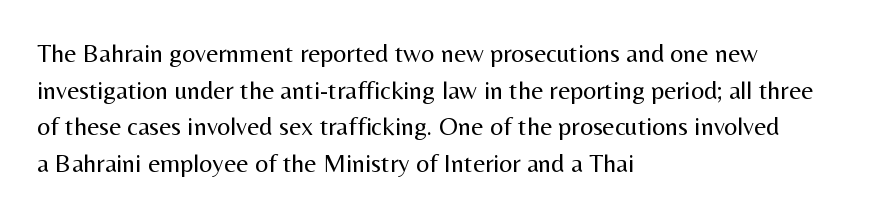
{"italic": "no", "bold": "no", "underline": "no", "align": "left", "line_spacing": "normal", "line_spacing_ratio": 1.41, "letter_spacing": "normal", "letter_spacing_em": 0.0, "glyph_px": 26}
